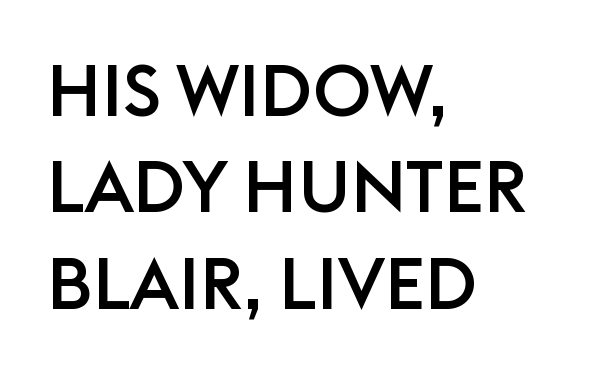
Q: Is the text italic (slanted)? A: No, it is upright.
Q: Is the typeface a serif or a sans-serif typeface? A: Sans-serif.
Q: Is the text underlined? A: No.
Q: How is the paragraph aligned? A: Left-aligned.
Q: Is the spacing between letters normal or unusually wide? A: Normal.
Q: Is the spacing between lines tight, normal or loose? A: Normal.
Q: Width (condensed, normal, or wide)? A: Normal.
Q: Stroke contrast? A: Low.
Q: x-height? A: Large.
Q: Monospaced? A: No.
